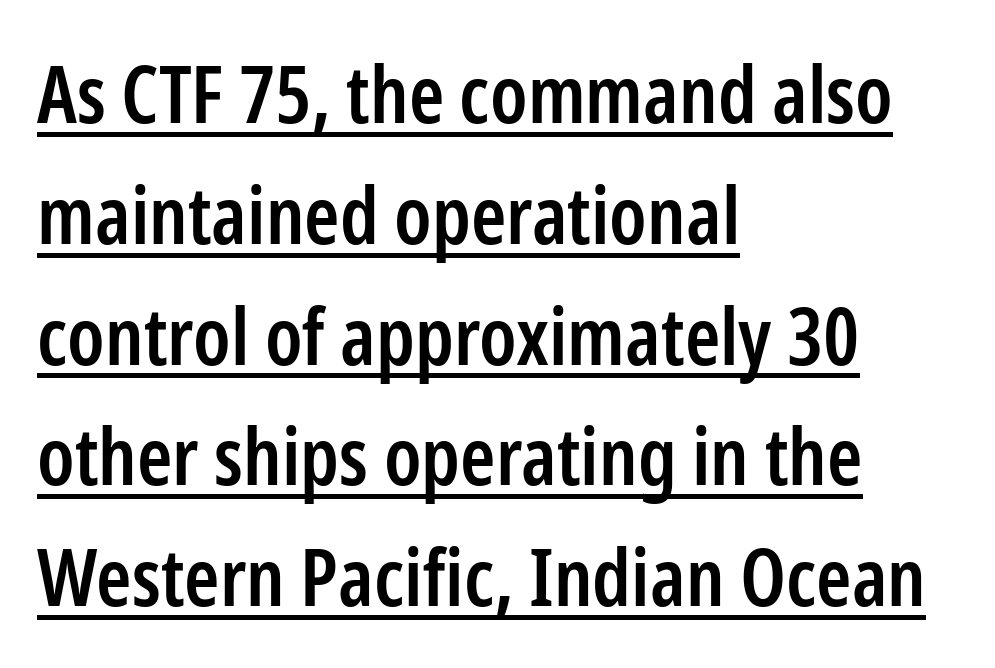
The gaps between neighbouring characters are ordinary and unremarkable. Here the designer chose a conventional face with non-uniform glyph widths. The string is rendered with underlining switched on. Slightly chunky letters — semibold, I'd say, not full bold. To sum up the face: it is a sans, with no serifs. A classic flush-left, rag-right setting is used for this passage.
